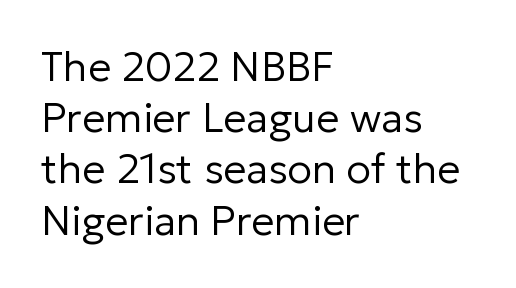
Q: Is the text bold? A: No.
Q: Is the text italic (slanted)? A: No, it is upright.
Q: Is the typeface a serif or a sans-serif typeface? A: Sans-serif.
Q: Is the text underlined? A: No.
Q: How is the paragraph aligned? A: Left-aligned.
Q: Is the spacing between letters normal or unusually wide? A: Normal.
Q: Is the spacing between lines tight, normal or loose? A: Normal.
Q: Width (condensed, normal, or wide)? A: Normal.
Q: Stroke contrast? A: Low.
Q: x-height? A: Medium.
Q: Monospaced? A: No.
